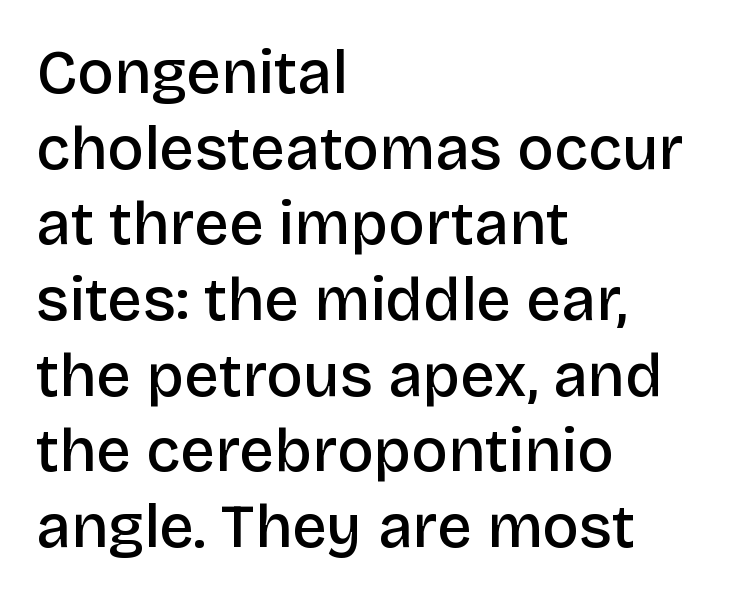
The image shows 61 px semibold sans-serif type, upright; set left-aligned, line spacing 1.24x, normal letter spacing, not underlined; low stroke contrast and a large x-height.
